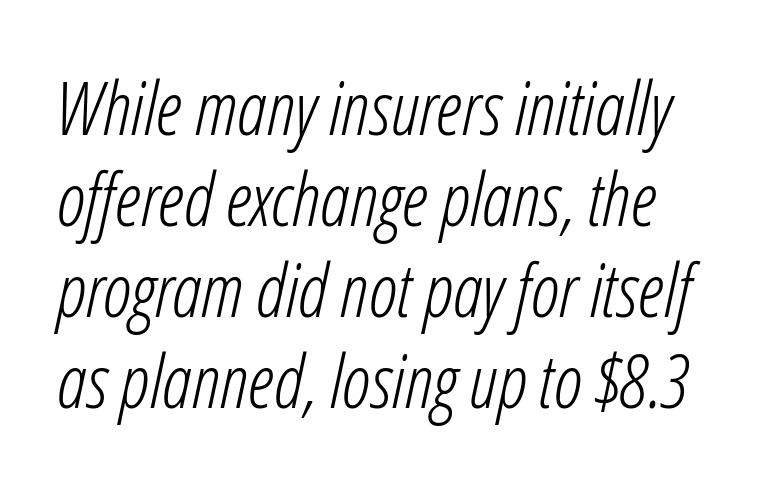
Q: Is the text bold? A: No.
Q: Is the text italic (slanted)? A: Yes, it leans right by about 12 degrees.
Q: Is the text underlined? A: No.
Q: Is the spacing between letters normal or unusually wide? A: Normal.
Q: Width (condensed, normal, or wide)? A: Condensed.
Q: Stroke contrast? A: Low.
Q: x-height? A: Medium.
Q: Monospaced? A: No.
